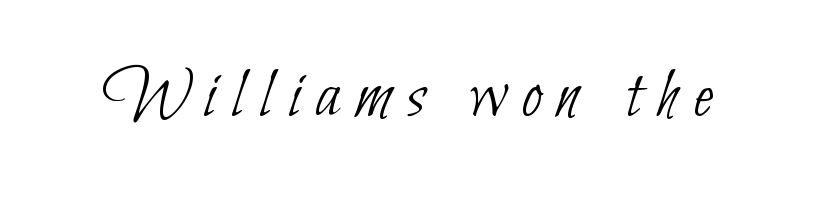
{"serif": "no", "bold": "no", "weight": "thin", "width": "condensed", "stroke_contrast": "low", "x_height": "small", "monospaced": "no", "underline": "no", "letter_spacing": "wide", "letter_spacing_em": 0.21, "glyph_px": 73}
